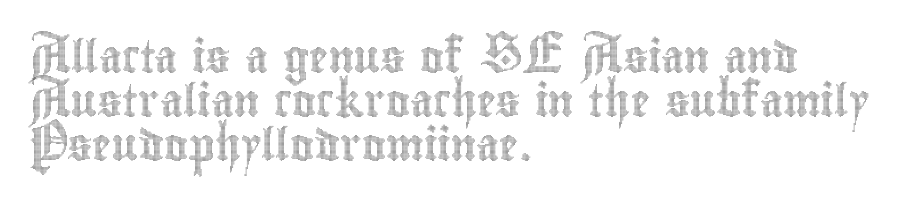
The image shows 32 px condensed type, upright; set left-aligned, normal line spacing (1.37x), normal letter spacing, not underlined; a small x-height.
